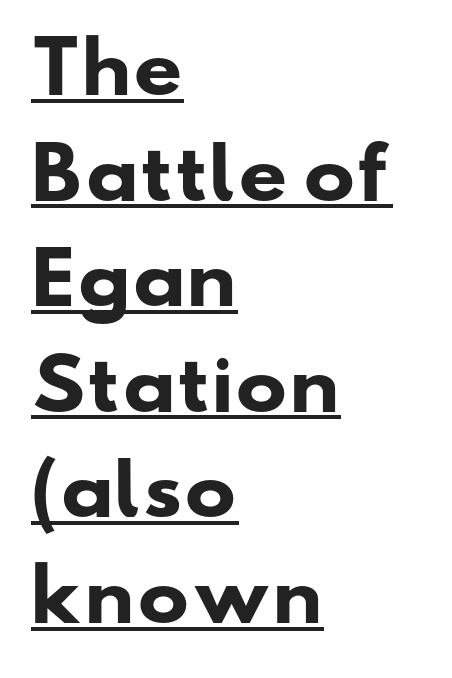
Which margin do the lines hug? The left one — the right edge is uneven. Grotesque or geometric, the face here clearly has no serifs. These lines are rendered in a variable-pitch font. These lines keep a tight, regular rhythm from letter to letter. Honestly, the underline is the first thing you notice here.
